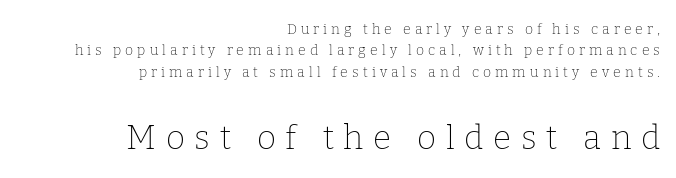
{"serif": "yes", "italic": "no", "bold": "no", "weight": "thin", "width": "normal", "stroke_contrast": "low", "x_height": "medium", "monospaced": "no", "underline": "no", "align": "right", "line_spacing": "normal", "line_spacing_ratio": 1.53, "letter_spacing": "wide", "letter_spacing_em": 0.29, "larger_block": "second", "size_ratio": 2.36, "glyph_px": 33}
